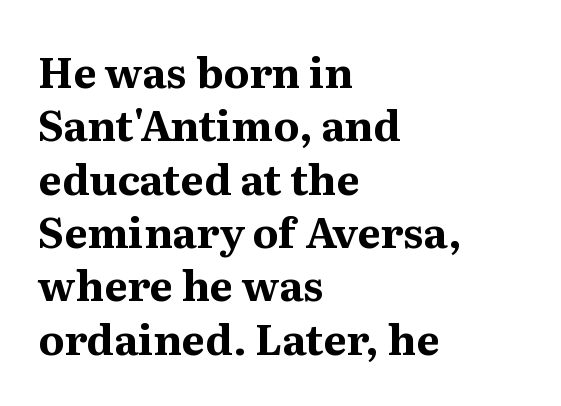
Notice how the stems are strictly vertical — no italics here. Nobody drew a line under any word here. Which margin do the lines hug? The left one — the right edge is uneven. These lines are rendered in a variable-pitch font. Small tapered or slab feet sit at the stroke ends, so this counts as serif. Is there much room between lines? A standard amount, neither cramped nor airy.
